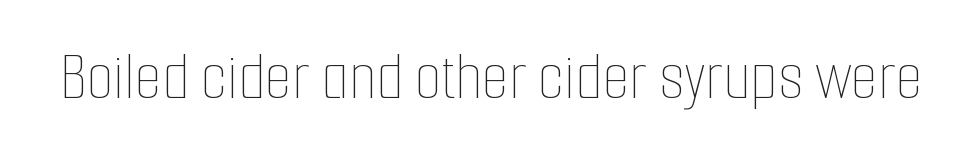
Words appear dense and cohesive because spacing is normal. Every character sits straight up, as roman type does. The passage shown is not underscored anywhere. Each letter keeps its own natural width here, so spacing adapts to shape. Letters have the restrained weight of plain body copy at most.
